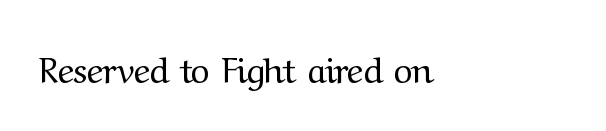
The passage shown has conventional tracking throughout. In CSS terms this would be text-align: left. Check the space under the baseline: it is left empty. Counters stay open thanks to moderate or lighter strokes. Examine the stroke ends and you'll spot serifs.
